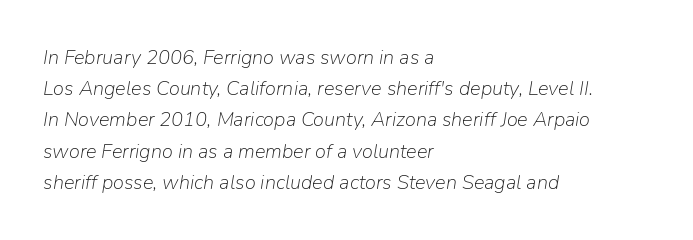
The letterforms sit shoulder to shoulder at normal distance. Does the copy run flush right? No — it runs flush left. If you measured baseline to baseline, you'd find a middling distance. Underlining? Definitely not there. A typesetter would mark this as italic.
